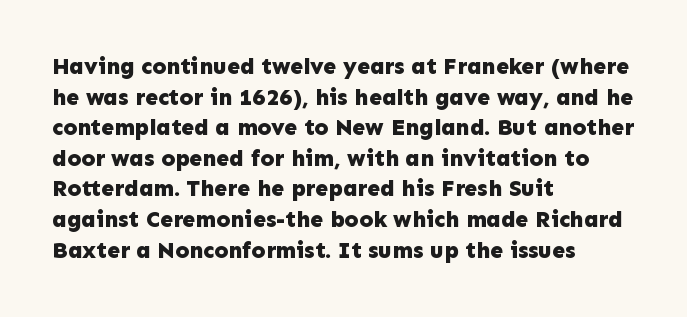
{"italic": "no", "bold": "yes", "underline": "no", "align": "left", "line_spacing": "normal", "line_spacing_ratio": 1.33, "letter_spacing": "normal", "letter_spacing_em": 0.0, "glyph_px": 23}
